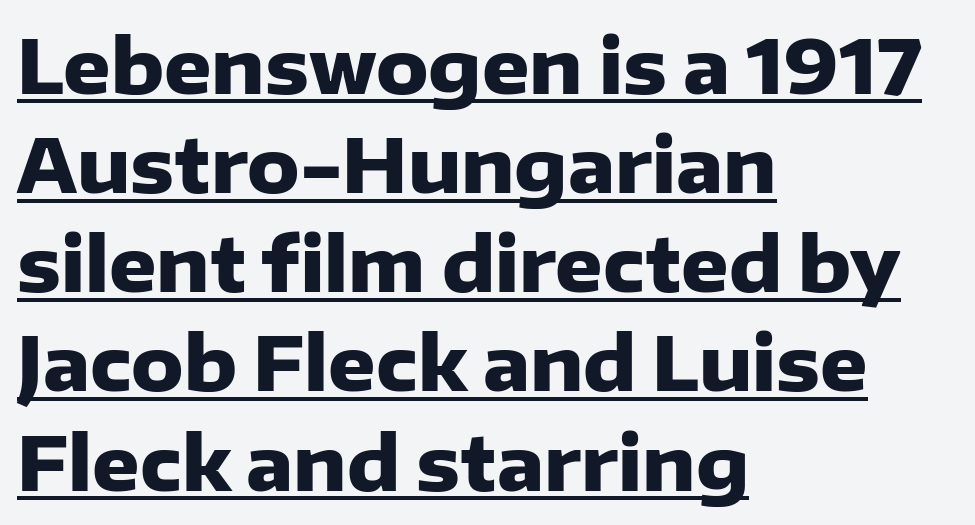
The image shows 74 px heavy sans-serif type, upright; set left-aligned, normal line spacing (1.34x), normal letter spacing, underlined; low stroke contrast and a medium x-height.
